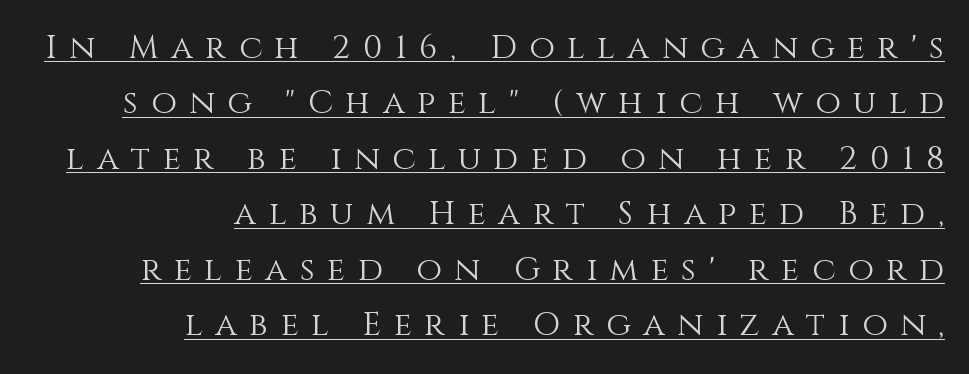
The image shows 33 px light type, upright; set right-aligned, normal line spacing (1.68x), unusually wide letter spacing (+0.38 em), underlined; medium stroke contrast and a large x-height.
